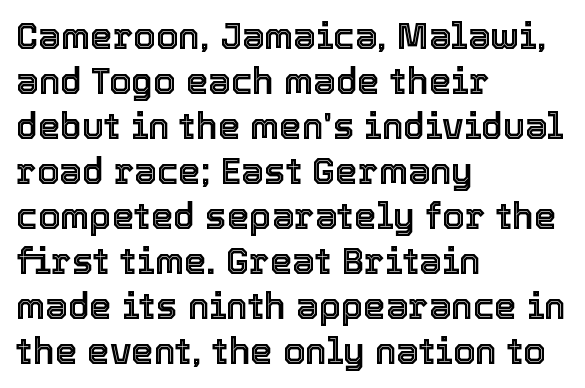
{"italic": "no", "width": "normal", "x_height": "medium", "monospaced": "no", "underline": "no", "align": "left", "line_spacing": "normal", "line_spacing_ratio": 1.25, "letter_spacing": "normal", "letter_spacing_em": 0.0, "glyph_px": 36}
